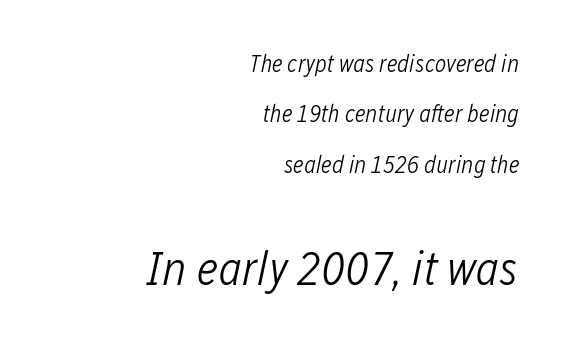
{"italic": "yes", "lean": "right", "slant_degrees": 12, "bold": "no", "weight": "light", "width": "condensed", "stroke_contrast": "low", "x_height": "medium", "monospaced": "no", "underline": "no", "align": "right", "line_spacing": "loose", "line_spacing_ratio": 2.1, "letter_spacing": "normal", "letter_spacing_em": 0.0, "larger_block": "second", "size_ratio": 2.0, "glyph_px": 48}
